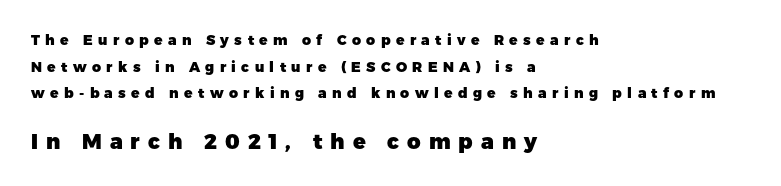
{"italic": "no", "bold": "yes", "underline": "no", "align": "left", "line_spacing": "loose", "line_spacing_ratio": 1.9, "letter_spacing": "wide", "letter_spacing_em": 0.38, "larger_block": "second", "size_ratio": 1.5, "glyph_px": 21}
